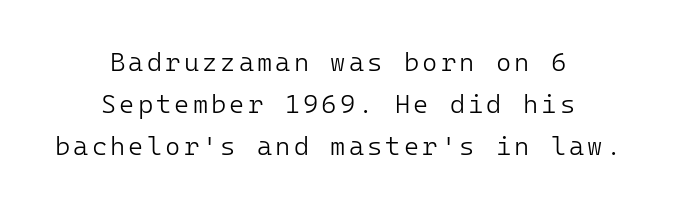
Caption: face not bold, strokes unweighted. Visually the block forms a symmetrical silhouette, jagged on both flanks. Style check: upright. Students, observe: this is what conventionally led text looks like. Clear beneath every line of the passage.
